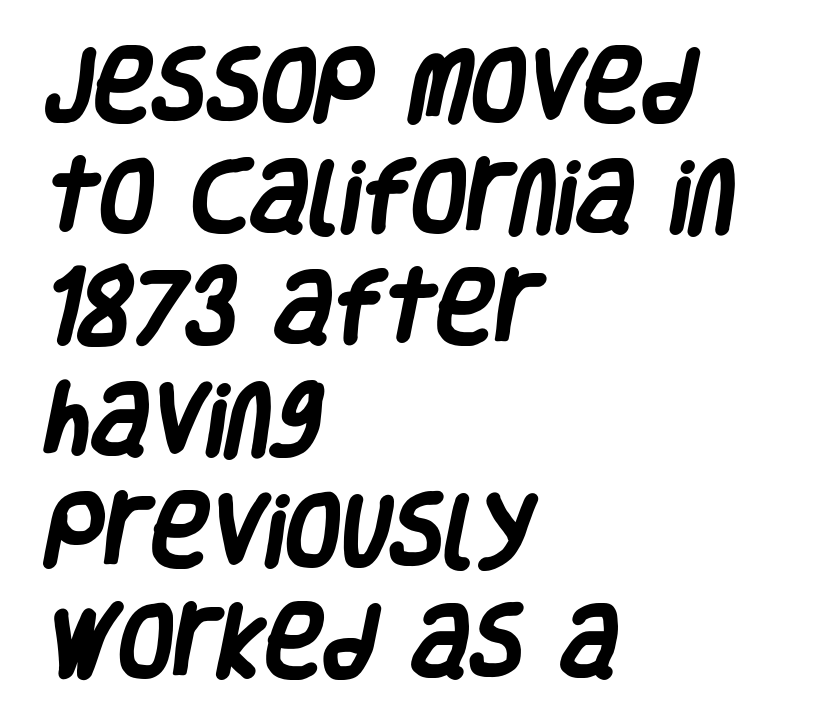
Note: no serifs on the glyphs. A typesetter would call this proportional, since set widths differ per character. Chunky letters — that's bold for sure. Letters rest on an invisible, unmarked baseline. This rendering uses left alignment, leaving the right contour irregular. In terms of leading, this rendering sits right in the middle.
